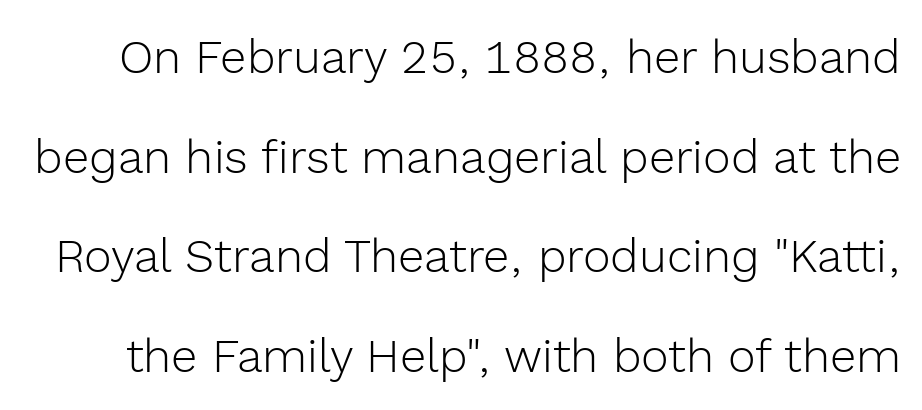
Whoever set this chose breathing room over compactness in the vertical rhythm. Stroke thickness stays within the range of a standard reading face or lighter. The glyphs in this specimen are sans serif. Style check: upright. The passage shown is not underscored anywhere.
